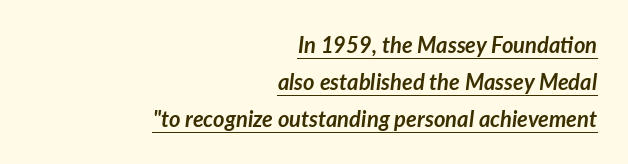
{"italic": "yes", "lean": "right", "slant_degrees": 7, "bold": "yes", "underline": "yes", "align": "right", "line_spacing": "normal", "line_spacing_ratio": 1.69, "letter_spacing": "normal", "letter_spacing_em": 0.0, "glyph_px": 22}
